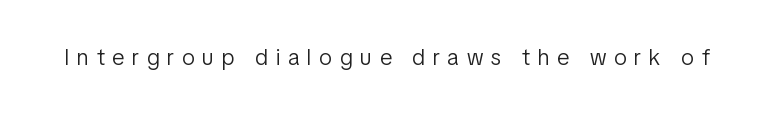
The image shows 23 px text type, upright; set unusually wide letter spacing (+0.34 em), not underlined.
